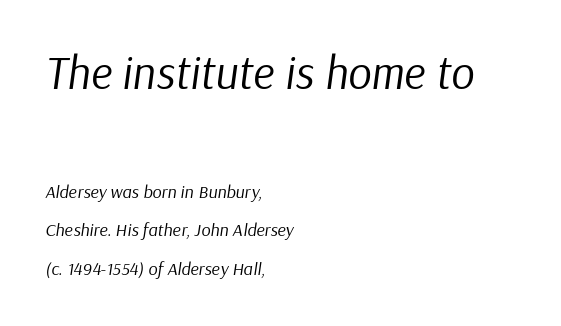
Standard letterfit; no display-style spreading of the glyphs. The weight tops out at a normal text grade. Note the varied advance widths — an 'i' is clearly narrower than an 'm'. Unmarked baselines from the first word to the last. The paragraph shown leans on its left margin.
